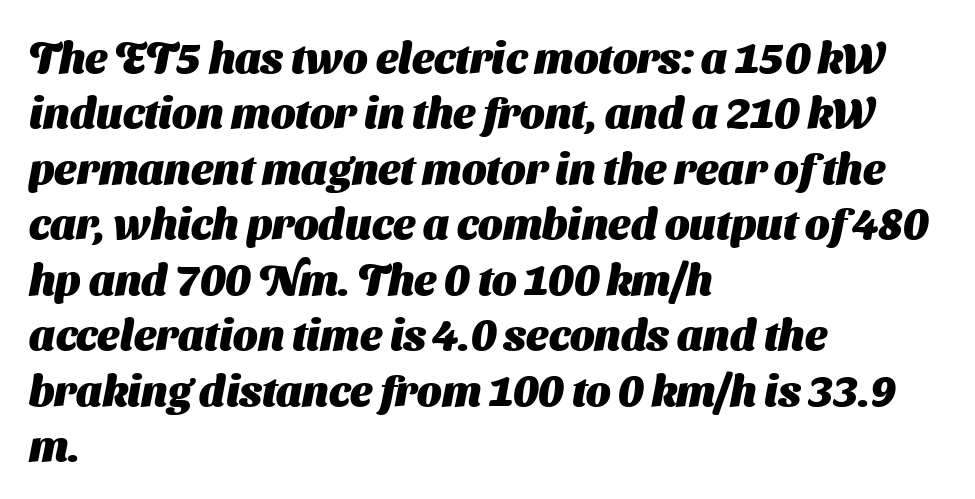
The image shows 43 px heavy sans-serif type; set left-aligned, normal line spacing (1.29x), normal letter spacing, not underlined; medium stroke contrast and a medium x-height.
